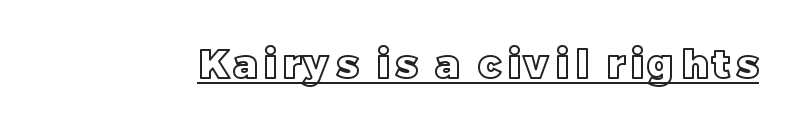
{"italic": "no", "width": "normal", "x_height": "large", "monospaced": "no", "underline": "yes", "glyph_px": 40}
